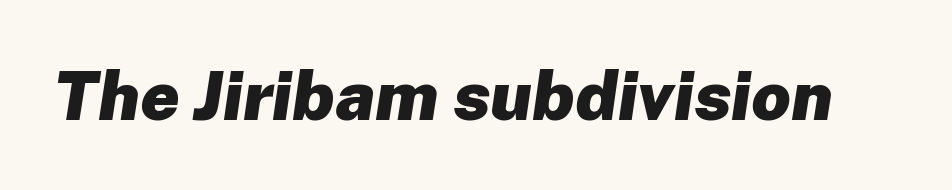
Q: Is the text bold? A: Yes.
Q: Is the text italic (slanted)? A: Yes, it leans right by about 8 degrees.
Q: Is the text underlined? A: No.
Q: Is the spacing between letters normal or unusually wide? A: Normal.
Q: Width (condensed, normal, or wide)? A: Normal.
Q: Stroke contrast? A: Low.
Q: x-height? A: Medium.
Q: Monospaced? A: No.
